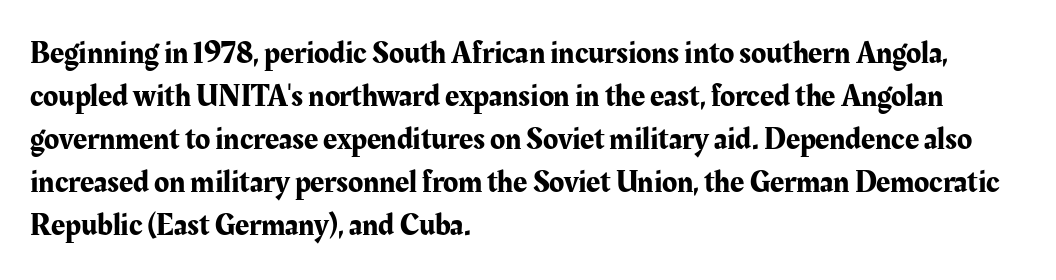
The passage shown is typed in a proportional face where columns would drift. Glyph-to-glyph distance matches everyday printed text. Observe the serifs anchoring each vertical stroke in this sample. Is there much room between lines? A standard amount, neither cramped nor airy.
